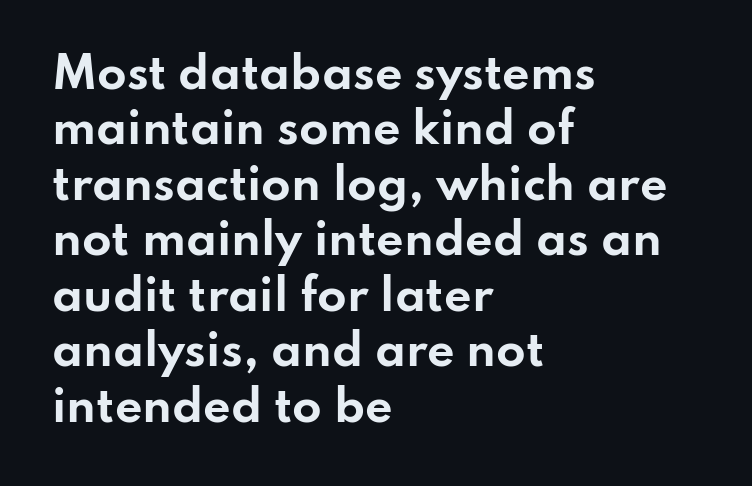
Q: Is the text bold? A: Yes.
Q: Is the text italic (slanted)? A: No, it is upright.
Q: Is the typeface a serif or a sans-serif typeface? A: Sans-serif.
Q: Is the text underlined? A: No.
Q: How is the paragraph aligned? A: Left-aligned.
Q: Is the spacing between letters normal or unusually wide? A: Normal.
Q: Is the spacing between lines tight, normal or loose? A: Normal.
Q: Width (condensed, normal, or wide)? A: Wide.
Q: Stroke contrast? A: Low.
Q: x-height? A: Small.
Q: Monospaced? A: No.
